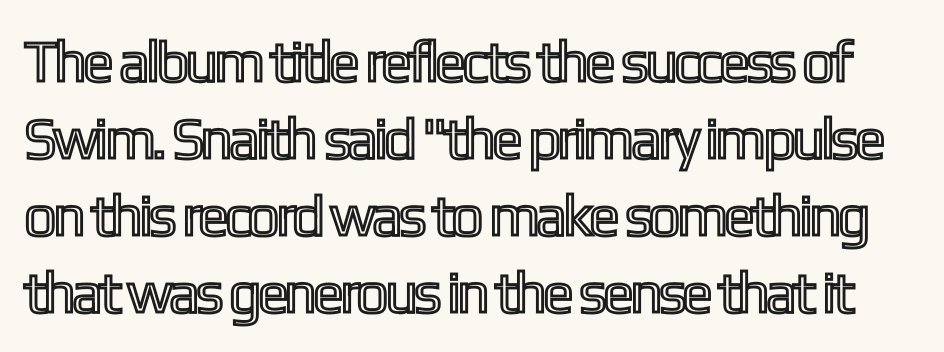
Q: Is the text italic (slanted)? A: No, it is upright.
Q: Is the text underlined? A: No.
Q: Is the spacing between letters normal or unusually wide? A: Normal.
Q: Is the spacing between lines tight, normal or loose? A: Normal.
Q: Width (condensed, normal, or wide)? A: Condensed.
Q: x-height? A: Medium.
Q: Monospaced? A: No.
